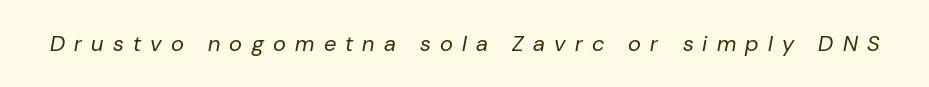
Q: Is the text bold? A: No.
Q: Is the text italic (slanted)? A: Yes, it leans right by about 10 degrees.
Q: Is the text underlined? A: No.
Q: Is the spacing between letters normal or unusually wide? A: Unusually wide.
